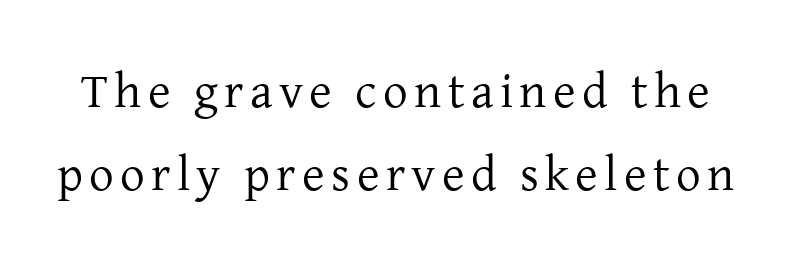
A roman cut, with each character standing at attention. Caption: face not bold, strokes unweighted. Quick note: underline off. Does the type have serifs? Yes, each stem ends in a small foot. Reading down the column, the eye jumps a familiar distance to each next line.
